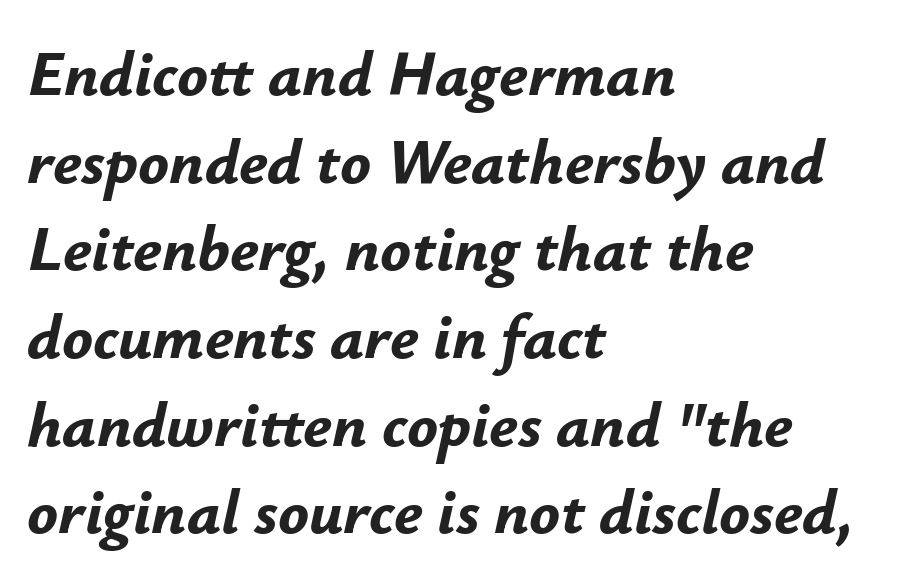
{"italic": "yes", "lean": "right", "slant_degrees": 12, "bold": "yes", "weight": "bold", "width": "normal", "stroke_contrast": "low", "x_height": "small", "monospaced": "no", "underline": "no", "align": "left", "line_spacing": "normal", "line_spacing_ratio": 1.37, "letter_spacing": "normal", "letter_spacing_em": 0.0, "glyph_px": 64}
